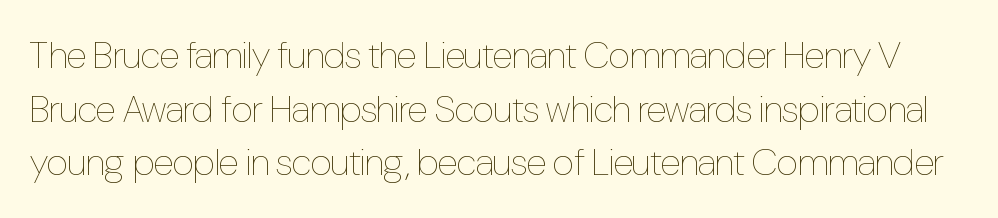
The image shows 38 px thin, condensed type, upright; set normal line spacing (1.41x), normal letter spacing, not underlined; low stroke contrast and a medium x-height.
